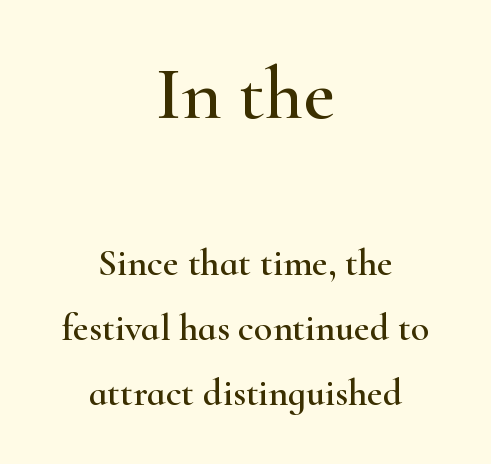
Q: Is the text italic (slanted)? A: No, it is upright.
Q: Is the typeface a serif or a sans-serif typeface? A: Serif.
Q: Is the text underlined? A: No.
Q: How is the paragraph aligned? A: Centered.
Q: Is the spacing between letters normal or unusually wide? A: Normal.
Q: Which block of text is set in a larger size, the first (top) or the second (bottom)? A: The first (top) one.
Q: Width (condensed, normal, or wide)? A: Wide.
Q: Stroke contrast? A: High.
Q: x-height? A: Small.
Q: Monospaced? A: No.
